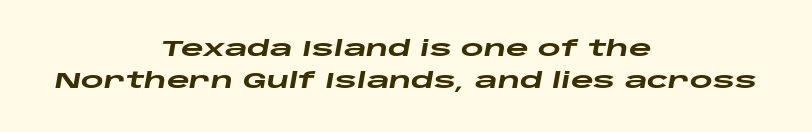
{"italic": "yes", "lean": "right", "slant_degrees": 10, "bold": "yes", "underline": "no", "align": "center", "line_spacing": "normal", "line_spacing_ratio": 1.45, "letter_spacing": "normal", "letter_spacing_em": 0.0, "glyph_px": 22}
